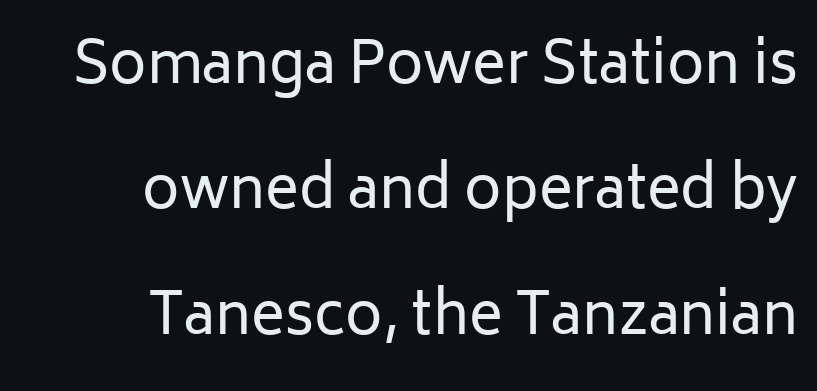
The image shows 57 px regular-weight sans-serif type, upright; set right-aligned, loose line spacing (2.2x), normal letter spacing, not underlined; low stroke contrast and a medium x-height.
